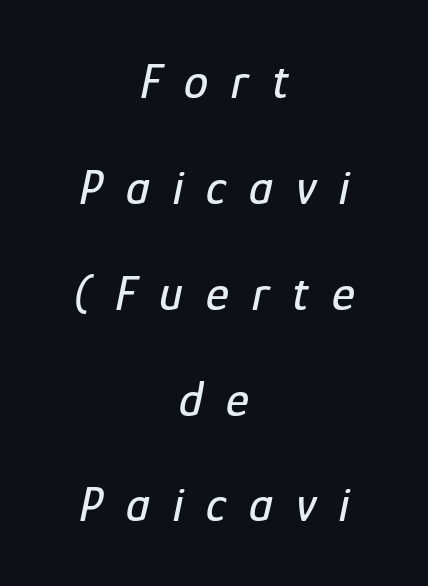
Q: Is the text italic (slanted)? A: Yes, it leans right by about 12 degrees.
Q: Is the text underlined? A: No.
Q: How is the paragraph aligned? A: Centered.
Q: Is the spacing between letters normal or unusually wide? A: Unusually wide.
Q: Is the spacing between lines tight, normal or loose? A: Loose.
Q: Width (condensed, normal, or wide)? A: Condensed.
Q: Stroke contrast? A: Low.
Q: x-height? A: Medium.
Q: Monospaced? A: No.
